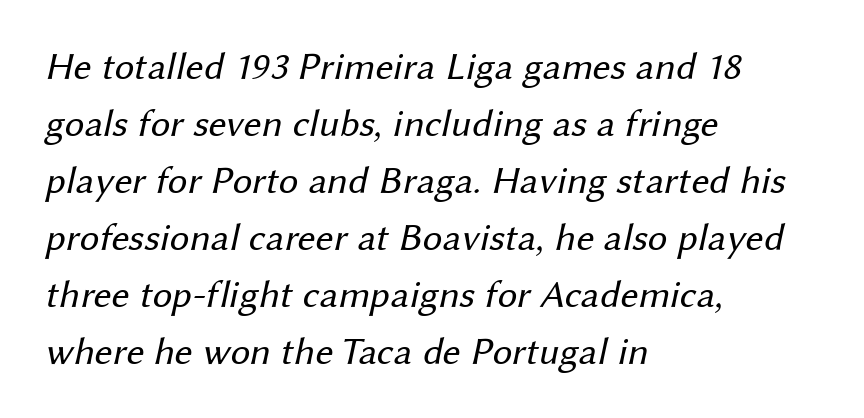
{"serif": "no", "bold": "no", "weight": "regular", "width": "normal", "stroke_contrast": "medium", "x_height": "medium", "monospaced": "no", "underline": "no", "align": "left", "line_spacing": "normal", "line_spacing_ratio": 1.46, "letter_spacing": "normal", "letter_spacing_em": 0.0, "glyph_px": 39}
